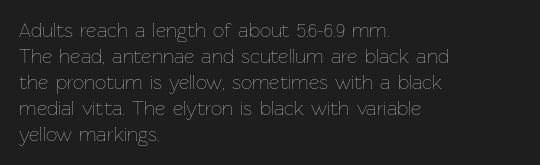
Q: Is the text bold? A: No.
Q: Is the text italic (slanted)? A: No, it is upright.
Q: Is the text underlined? A: No.
Q: How is the paragraph aligned? A: Left-aligned.
Q: Is the spacing between letters normal or unusually wide? A: Normal.
Q: Is the spacing between lines tight, normal or loose? A: Normal.
